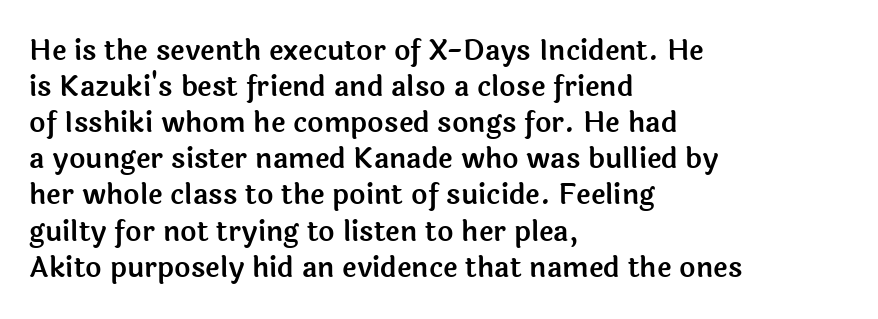
Q: Is the text italic (slanted)? A: No, it is upright.
Q: Is the typeface a serif or a sans-serif typeface? A: Sans-serif.
Q: Is the text underlined? A: No.
Q: How is the paragraph aligned? A: Left-aligned.
Q: Is the spacing between letters normal or unusually wide? A: Normal.
Q: Is the spacing between lines tight, normal or loose? A: Normal.
Q: Width (condensed, normal, or wide)? A: Normal.
Q: x-height? A: Medium.
Q: Monospaced? A: No.
